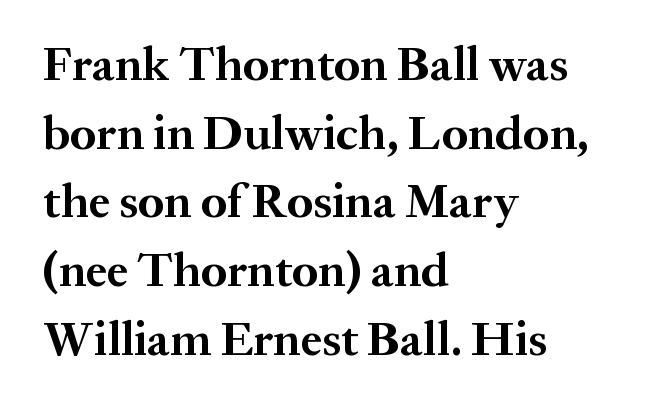
{"serif": "yes", "italic": "no", "bold": "yes", "weight": "bold", "width": "normal", "stroke_contrast": "medium", "x_height": "medium", "monospaced": "no", "underline": "no", "align": "left", "line_spacing": "normal", "line_spacing_ratio": 1.43, "letter_spacing": "normal", "letter_spacing_em": 0.0, "glyph_px": 48}
